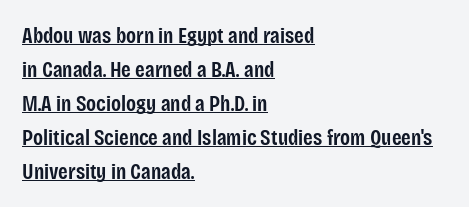
The image shows 22 px text type, upright; set left-aligned, normal line spacing (1.54x), normal letter spacing, underlined.
